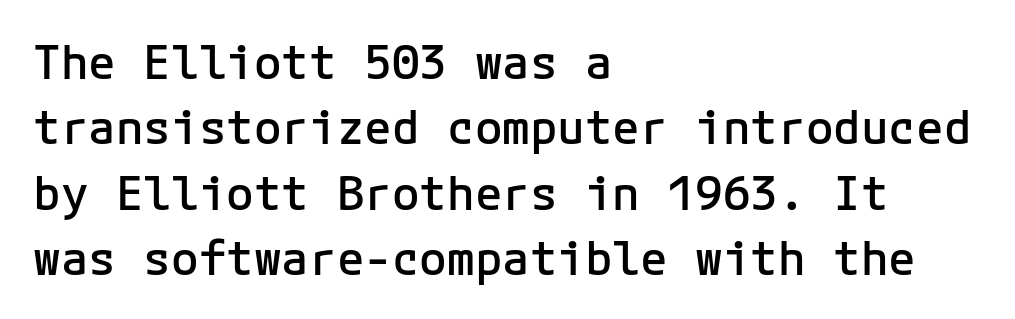
Q: Is the text bold? A: Semi-bold.
Q: Is the text italic (slanted)? A: No, it is upright.
Q: Is the typeface a serif or a sans-serif typeface? A: Sans-serif.
Q: Is the text underlined? A: No.
Q: How is the paragraph aligned? A: Left-aligned.
Q: Is the spacing between letters normal or unusually wide? A: Normal.
Q: Is the spacing between lines tight, normal or loose? A: Normal.
Q: Width (condensed, normal, or wide)? A: Normal.
Q: Stroke contrast? A: Low.
Q: x-height? A: Medium.
